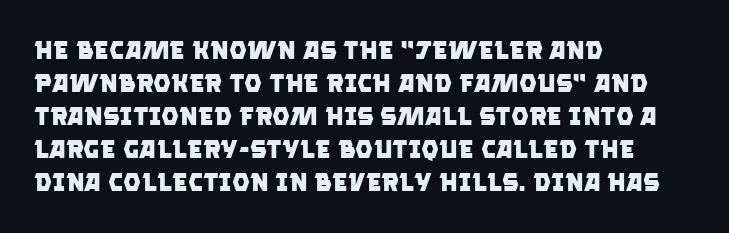
Q: Is the text bold? A: Yes.
Q: Is the text underlined? A: No.
Q: How is the paragraph aligned? A: Left-aligned.
Q: Is the spacing between letters normal or unusually wide? A: Normal.
Q: Is the spacing between lines tight, normal or loose? A: Normal.
